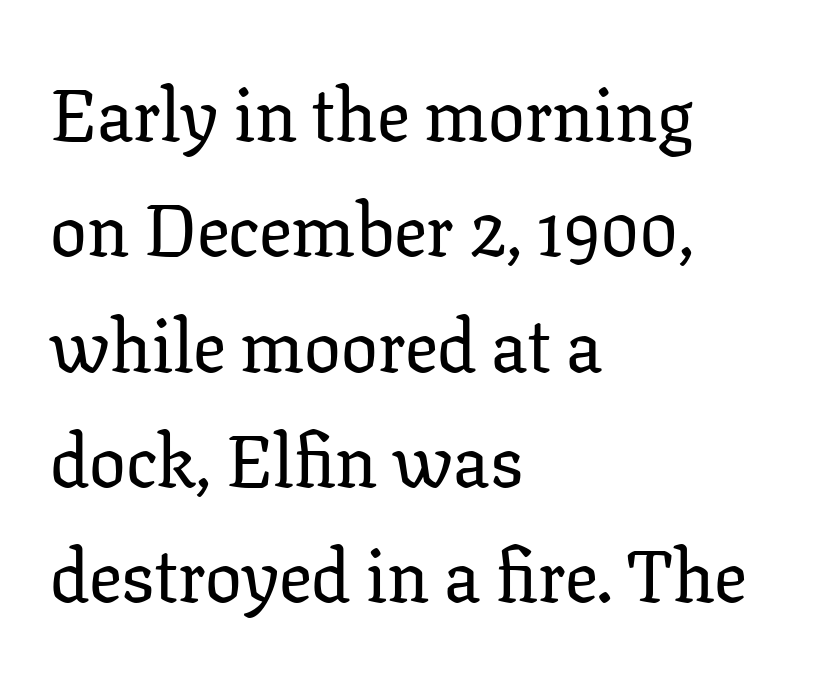
{"serif": "yes", "italic": "no", "width": "normal", "stroke_contrast": "low", "x_height": "medium", "monospaced": "no", "underline": "no", "align": "left", "line_spacing": "normal", "line_spacing_ratio": 1.58, "letter_spacing": "normal", "letter_spacing_em": 0.0, "glyph_px": 73}
